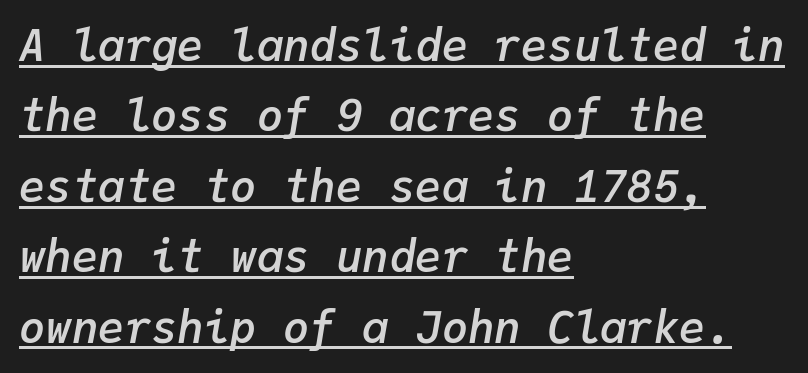
Q: Is the text bold? A: Semi-bold.
Q: Is the text italic (slanted)? A: Yes, it leans right by about 9 degrees.
Q: Is the text underlined? A: Yes.
Q: How is the paragraph aligned? A: Left-aligned.
Q: Is the spacing between letters normal or unusually wide? A: Normal.
Q: Is the spacing between lines tight, normal or loose? A: Normal.
Q: Width (condensed, normal, or wide)? A: Normal.
Q: Stroke contrast? A: Low.
Q: x-height? A: Medium.
Q: Monospaced? A: Yes.
